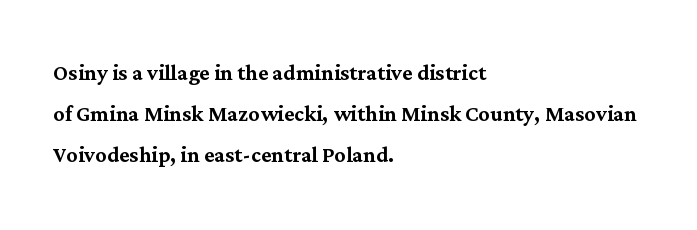
Q: Is the text italic (slanted)? A: No, it is upright.
Q: Is the typeface a serif or a sans-serif typeface? A: Serif.
Q: Is the text underlined? A: No.
Q: How is the paragraph aligned? A: Left-aligned.
Q: Is the spacing between letters normal or unusually wide? A: Normal.
Q: Is the spacing between lines tight, normal or loose? A: Normal.
Q: Width (condensed, normal, or wide)? A: Normal.
Q: Stroke contrast? A: Medium.
Q: x-height? A: Medium.
Q: Monospaced? A: No.
